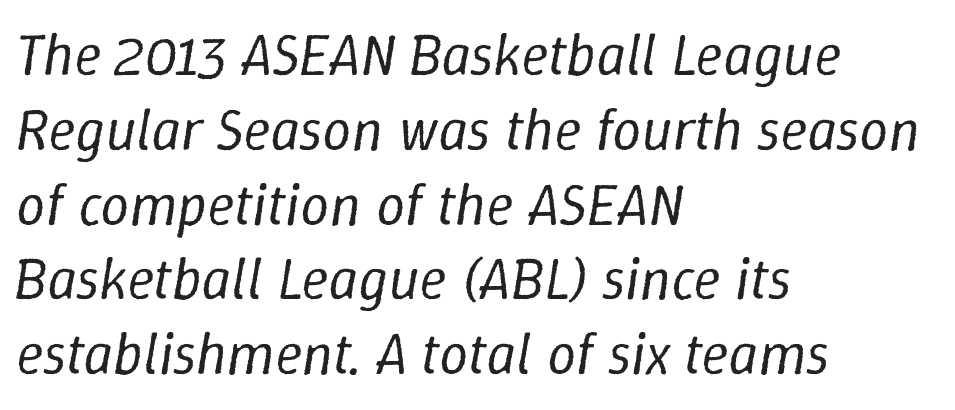
Q: Is the text bold? A: No.
Q: Is the text italic (slanted)? A: Yes, it leans right by about 9 degrees.
Q: Is the text underlined? A: No.
Q: How is the paragraph aligned? A: Left-aligned.
Q: Is the spacing between letters normal or unusually wide? A: Normal.
Q: Is the spacing between lines tight, normal or loose? A: Normal.
Q: Width (condensed, normal, or wide)? A: Normal.
Q: Stroke contrast? A: Low.
Q: x-height? A: Medium.
Q: Monospaced? A: No.
